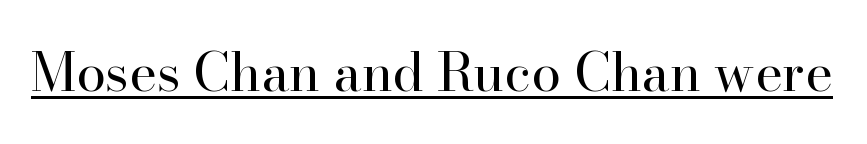
Q: Is the text bold? A: No.
Q: Is the text italic (slanted)? A: No, it is upright.
Q: Is the typeface a serif or a sans-serif typeface? A: Serif.
Q: Is the text underlined? A: Yes.
Q: Is the spacing between letters normal or unusually wide? A: Normal.
Q: Width (condensed, normal, or wide)? A: Normal.
Q: Stroke contrast? A: High.
Q: x-height? A: Small.
Q: Monospaced? A: No.
